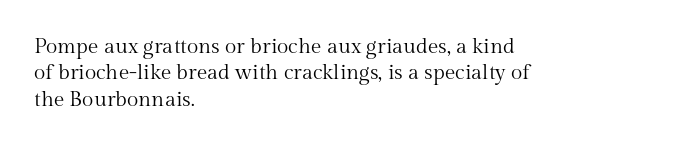
{"italic": "no", "bold": "no", "underline": "no", "align": "left", "line_spacing": "normal", "line_spacing_ratio": 1.26, "letter_spacing": "normal", "letter_spacing_em": 0.0, "glyph_px": 21}
